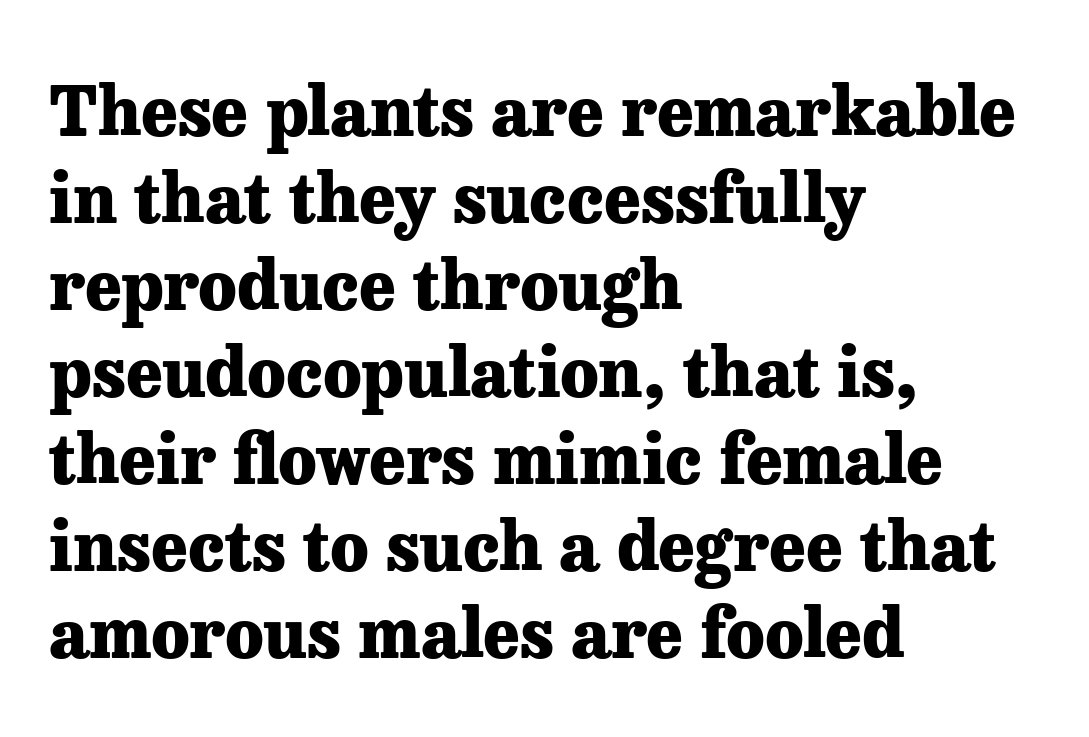
A clean baseline with only descenders dipping below it. These lines are set flush left with a ragged right edge. You could not count columns in this text — the font is proportionally spaced. These words are printed bold, with thick strokes throughout. The line-height multiplier appears to be the usual default.
